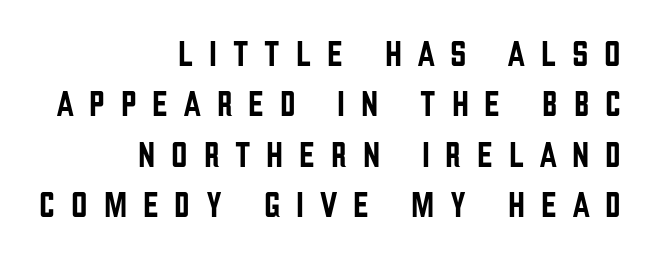
The image shows 36 px condensed sans-serif type, upright; set right-aligned, normal line spacing (1.4x), unusually wide letter spacing (+0.44 em), not underlined; low stroke contrast and a large x-height.
